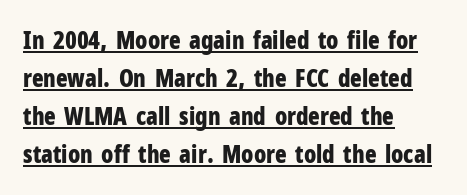
The lettering is marked with a stroke running underneath it. Posture: vertical. The rag falls on the right side of this text block. Tracking here is standard; glyphs follow each other at the usual distance. In terms of weight, the rendering is a true, heavy bold.
